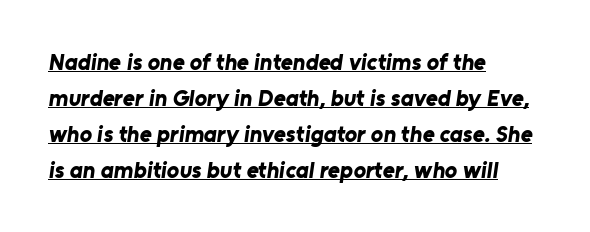
Reading down the block, your eye returns to a fixed left position each line. Reading down the column, the eye jumps a familiar distance to each next line. Underlining? Definitely there. Standard letterfit; no display-style spreading of the glyphs.
